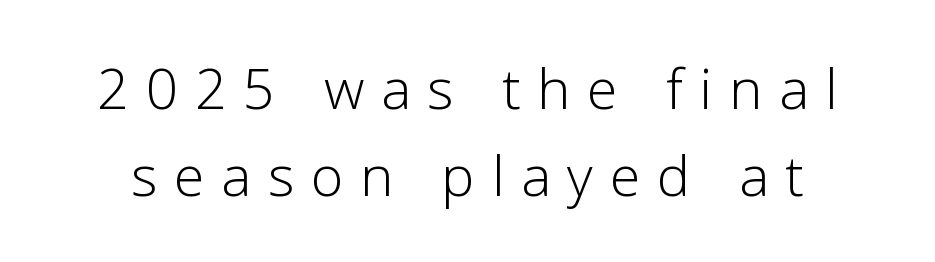
The image shows 56 px light sans-serif type, upright; set normal line spacing (1.55x), unusually wide letter spacing (+0.3 em), not underlined; low stroke contrast and a medium x-height.
